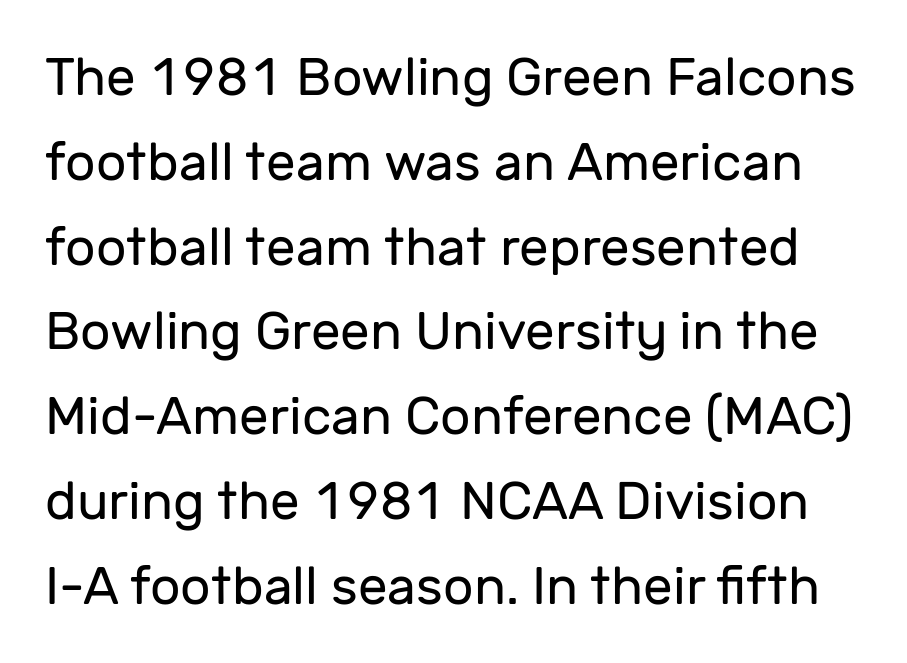
Q: Is the text bold? A: No.
Q: Is the text italic (slanted)? A: No, it is upright.
Q: Is the typeface a serif or a sans-serif typeface? A: Sans-serif.
Q: Is the text underlined? A: No.
Q: Is the spacing between letters normal or unusually wide? A: Normal.
Q: Is the spacing between lines tight, normal or loose? A: Normal.
Q: Width (condensed, normal, or wide)? A: Normal.
Q: Stroke contrast? A: Low.
Q: x-height? A: Medium.
Q: Monospaced? A: No.
